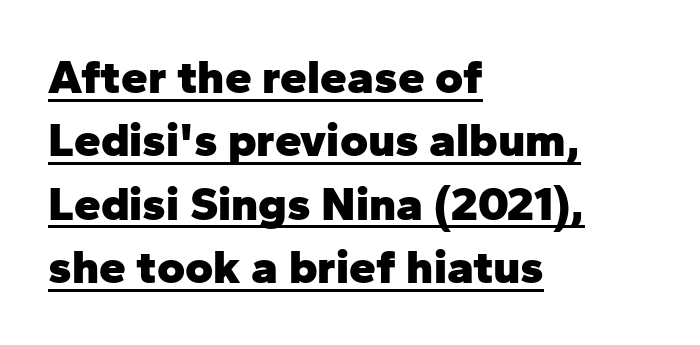
{"serif": "no", "italic": "no", "bold": "yes", "weight": "heavy", "width": "normal", "stroke_contrast": "low", "x_height": "medium", "monospaced": "no", "underline": "yes", "align": "left", "line_spacing": "normal", "line_spacing_ratio": 1.32, "letter_spacing": "normal", "letter_spacing_em": 0.0, "glyph_px": 48}
